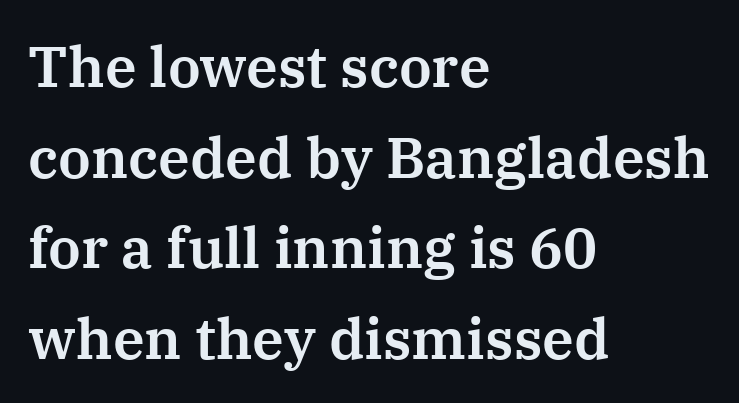
Looks like regular typesetting: each glyph gets only the width it needs. Does the leading feel generous? No, just average. This sample uses an upright cut, with every glyph sitting square on the baseline. Compared with typical body copy, the letter spacing here is the same. Alignment: flush left. Small tapered or slab feet sit at the stroke ends, so this counts as serif.
